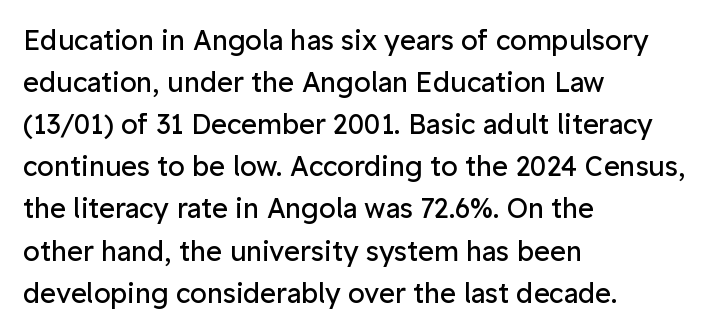
The image shows 27 px text type, upright; set left-aligned, normal line spacing (1.56x), normal letter spacing, not underlined.
